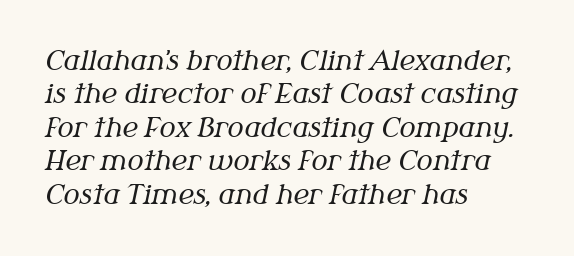
Q: Is the text bold? A: No.
Q: Is the text italic (slanted)? A: Yes, it leans right by about 12 degrees.
Q: Is the text underlined? A: No.
Q: How is the paragraph aligned? A: Left-aligned.
Q: Is the spacing between letters normal or unusually wide? A: Normal.
